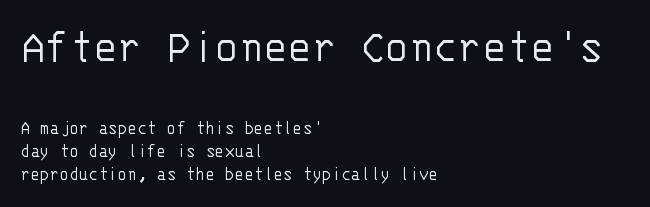
{"serif": "no", "italic": "no", "bold": "no", "weight": "light", "width": "normal", "stroke_contrast": "low", "x_height": "large", "monospaced": "yes", "underline": "no", "align": "left", "line_spacing": "tight", "line_spacing_ratio": 1.13, "letter_spacing": "normal", "letter_spacing_em": 0.0, "larger_block": "first", "size_ratio": 2.5, "glyph_px": 50}
